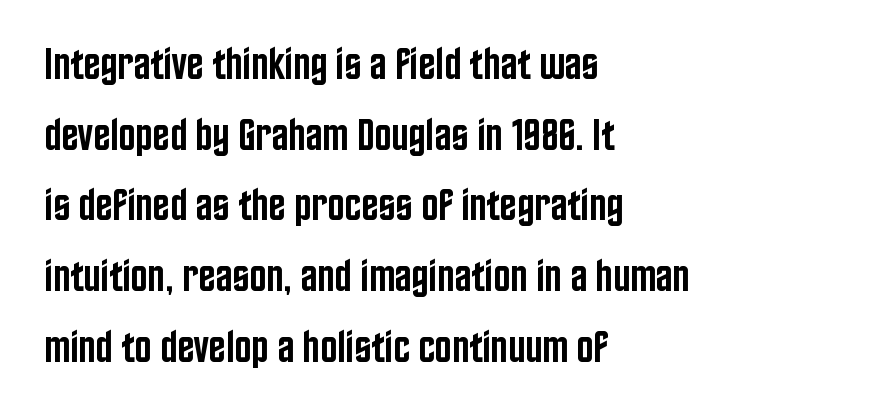
Q: Is the text bold? A: Semi-bold.
Q: Is the text italic (slanted)? A: No, it is upright.
Q: Is the typeface a serif or a sans-serif typeface? A: Sans-serif.
Q: Is the text underlined? A: No.
Q: How is the paragraph aligned? A: Left-aligned.
Q: Is the spacing between letters normal or unusually wide? A: Normal.
Q: Is the spacing between lines tight, normal or loose? A: Normal.
Q: Width (condensed, normal, or wide)? A: Condensed.
Q: Stroke contrast? A: Low.
Q: x-height? A: Large.
Q: Monospaced? A: No.
